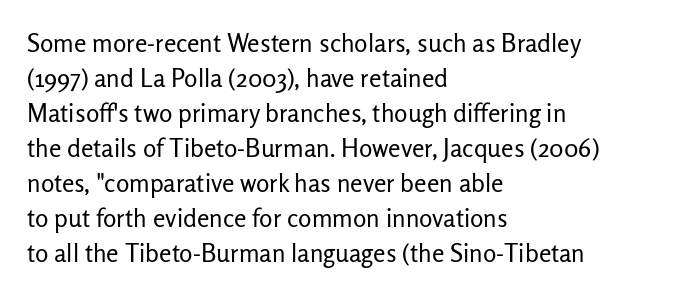
Nobody drew a line under any word here. The passage is arranged the way most books set body copy — flush left. Is the stroke heavy? The answer is a plain regular-or-lighter. Nobody touched the tracking dial on this one. A roman cut, with each character standing at attention. The space between consecutive lines is moderate.
